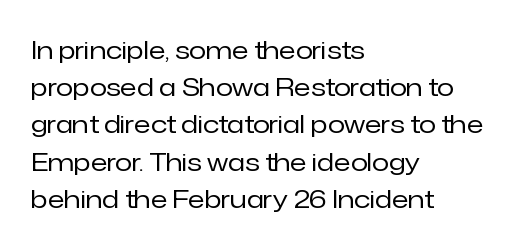
{"italic": "no", "bold": "no", "underline": "no", "align": "left", "line_spacing": "normal", "line_spacing_ratio": 1.49, "letter_spacing": "normal", "letter_spacing_em": 0.0, "glyph_px": 25}
